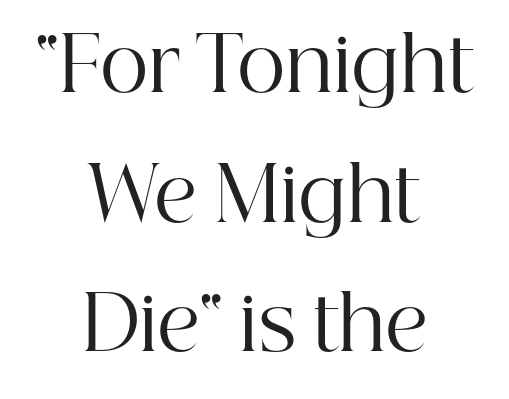
{"serif": "yes", "italic": "no", "bold": "no", "weight": "regular", "width": "normal", "stroke_contrast": "high", "x_height": "medium", "monospaced": "no", "underline": "no", "align": "center", "line_spacing_ratio": 1.73, "letter_spacing": "normal", "letter_spacing_em": 0.0, "glyph_px": 75}
